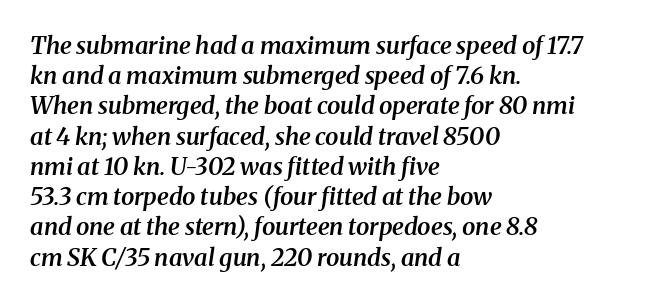
{"italic": "yes", "lean": "right", "slant_degrees": 8, "bold": "semi", "underline": "no", "align": "left", "line_spacing": "normal", "line_spacing_ratio": 1.26, "letter_spacing": "normal", "letter_spacing_em": 0.0, "glyph_px": 24}
